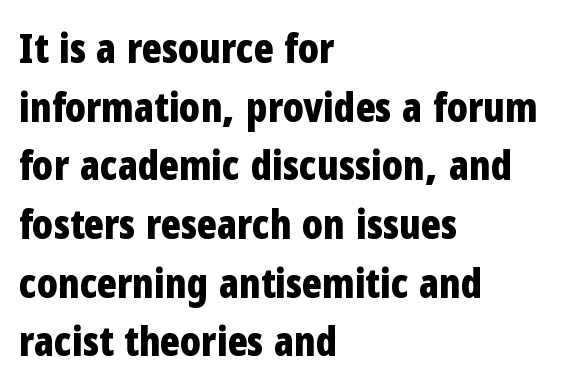
{"serif": "no", "italic": "no", "bold": "yes", "weight": "bold", "width": "condensed", "stroke_contrast": "low", "x_height": "medium", "monospaced": "no", "underline": "no", "align": "left", "line_spacing": "normal", "line_spacing_ratio": 1.43, "letter_spacing": "normal", "letter_spacing_em": 0.0, "glyph_px": 41}
